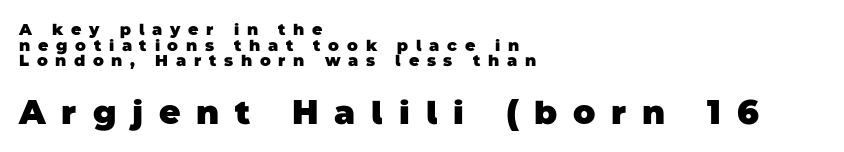
The image shows 33 px heavy sans-serif type; set left-aligned, tight line spacing (0.97x), unusually wide letter spacing (+0.48 em), not underlined; the second (bottom) block is 2.06x larger; low stroke contrast and a large x-height.
